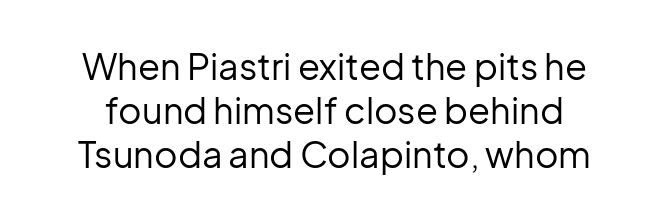
{"serif": "no", "italic": "no", "bold": "no", "weight": "regular", "width": "normal", "stroke_contrast": "low", "x_height": "medium", "monospaced": "no", "underline": "no", "line_spacing_ratio": 1.22, "letter_spacing": "normal", "letter_spacing_em": 0.0, "glyph_px": 36}
